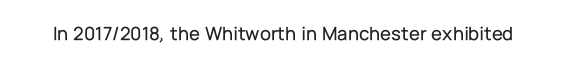
The image shows 20 px text type, upright; set normal letter spacing, not underlined.
